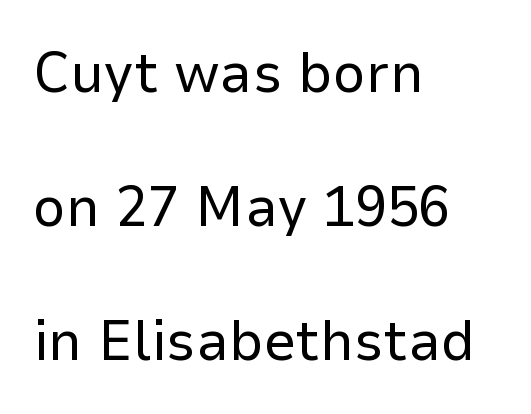
Each new line begins a long way beneath the previous one. The glyphs are unaccompanied by any horizontal stroke below them. Do the characters align in a grid? No, the font is proportional. Type style note: lacks serifs. Spacing between characters is what you'd get straight out of the box.
